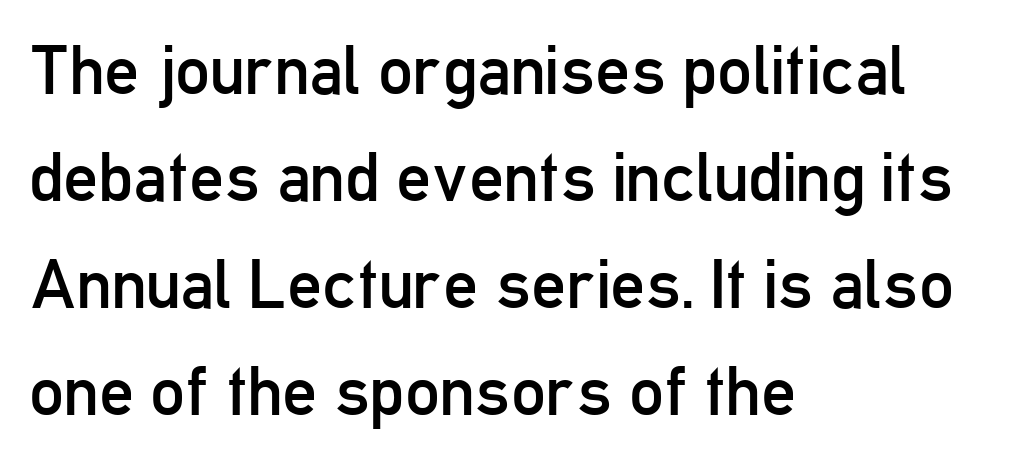
Q: Is the text bold? A: No.
Q: Is the text italic (slanted)? A: No, it is upright.
Q: Is the typeface a serif or a sans-serif typeface? A: Sans-serif.
Q: Is the text underlined? A: No.
Q: How is the paragraph aligned? A: Left-aligned.
Q: Is the spacing between letters normal or unusually wide? A: Normal.
Q: Is the spacing between lines tight, normal or loose? A: Normal.
Q: Width (condensed, normal, or wide)? A: Condensed.
Q: Stroke contrast? A: Low.
Q: x-height? A: Medium.
Q: Monospaced? A: No.
